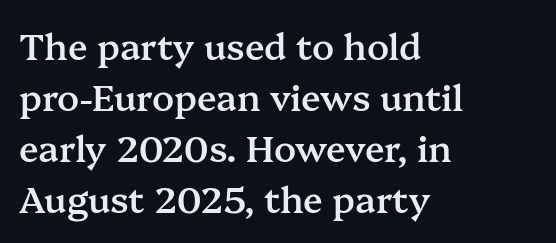
{"serif": "yes", "italic": "no", "bold": "semi", "weight": "semibold", "width": "normal", "stroke_contrast": "medium", "x_height": "medium", "monospaced": "no", "underline": "no", "align": "left", "line_spacing": "normal", "line_spacing_ratio": 1.42, "letter_spacing": "normal", "letter_spacing_em": 0.0, "glyph_px": 36}
